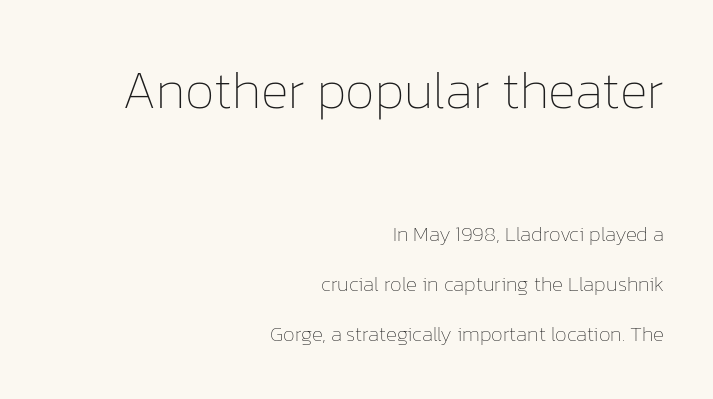
The letters sit at their default tracking, neither squeezed nor spread. Ink coverage per letter is moderate at most. Does the copy run flush right? Yes — the right margin is perfectly even. The rendering shrinks the type as you move from the upper chunk to the lower. The passage shown is typed in a proportional face where columns would drift.
